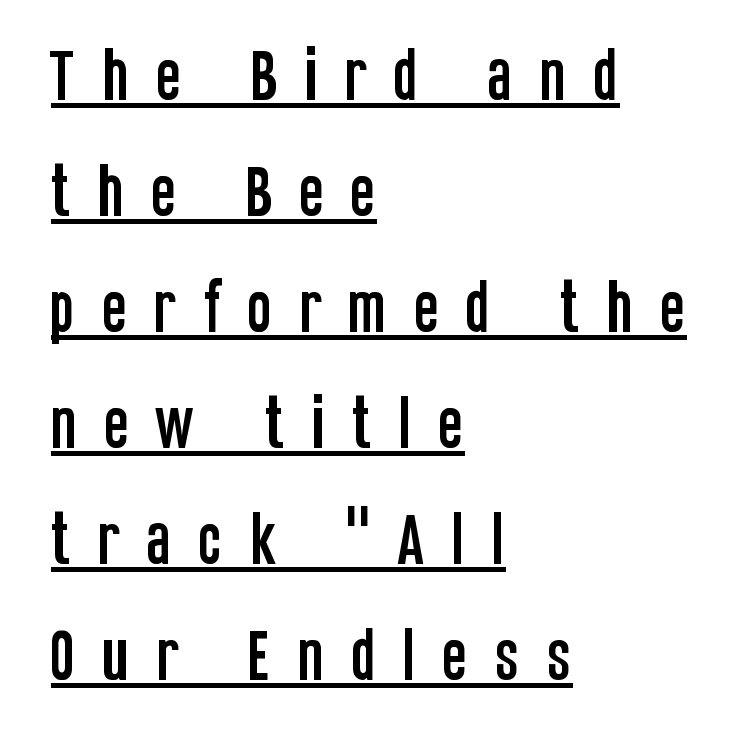
The image shows 58 px condensed sans-serif type, upright; set left-aligned, loose line spacing (2.0x), unusually wide letter spacing (+0.45 em), underlined; low stroke contrast and a large x-height.
